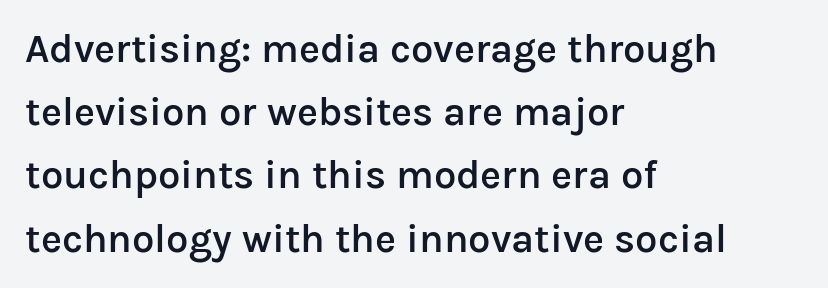
The image shows 40 px semibold sans-serif type, upright; set left-aligned, normal line spacing (1.58x), normal letter spacing, not underlined; low stroke contrast and a medium x-height.
